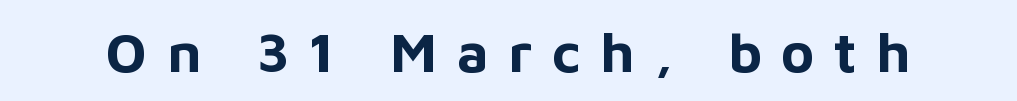
The rendering shows plain stroke endings on the letterforms — a sans-serif design. What weight is shown? A full bold with thick strokes. Loose tracking; the words dissolve into strings of separated letters. Has an underline been added? It has not. Is this a fixed-width face? No — the glyphs have proportional, varying widths. The letters stand straight up with perfectly vertical stems.
